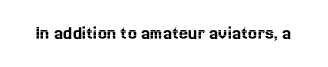
Q: Is the text italic (slanted)? A: No, it is upright.
Q: Is the text underlined? A: No.
Q: Is the spacing between letters normal or unusually wide? A: Normal.
